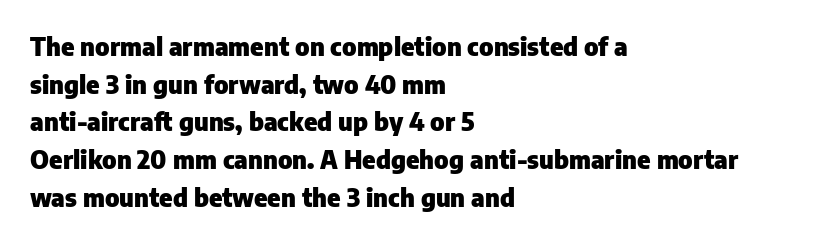
The image shows 25 px bold type, upright; set left-aligned, normal line spacing (1.51x), normal letter spacing, not underlined.
